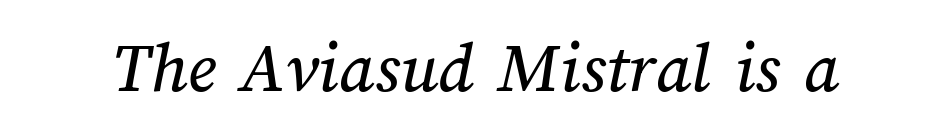
Q: Is the text underlined? A: No.
Q: Is the spacing between letters normal or unusually wide? A: Normal.
Q: Width (condensed, normal, or wide)? A: Normal.
Q: Stroke contrast? A: Medium.
Q: x-height? A: Medium.
Q: Monospaced? A: No.
